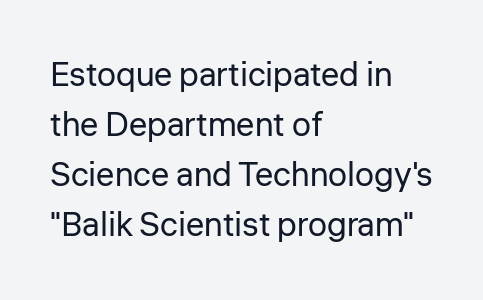
Q: Is the text bold? A: No.
Q: Is the text italic (slanted)? A: No, it is upright.
Q: Is the typeface a serif or a sans-serif typeface? A: Sans-serif.
Q: Is the text underlined? A: No.
Q: How is the paragraph aligned? A: Left-aligned.
Q: Is the spacing between letters normal or unusually wide? A: Normal.
Q: Is the spacing between lines tight, normal or loose? A: Normal.
Q: Width (condensed, normal, or wide)? A: Normal.
Q: Stroke contrast? A: Low.
Q: x-height? A: Medium.
Q: Monospaced? A: No.
